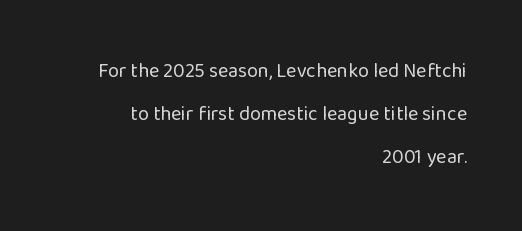
{"italic": "no", "bold": "no", "underline": "no", "align": "right", "line_spacing": "loose", "line_spacing_ratio": 2.15, "letter_spacing": "normal", "letter_spacing_em": 0.0, "glyph_px": 20}
